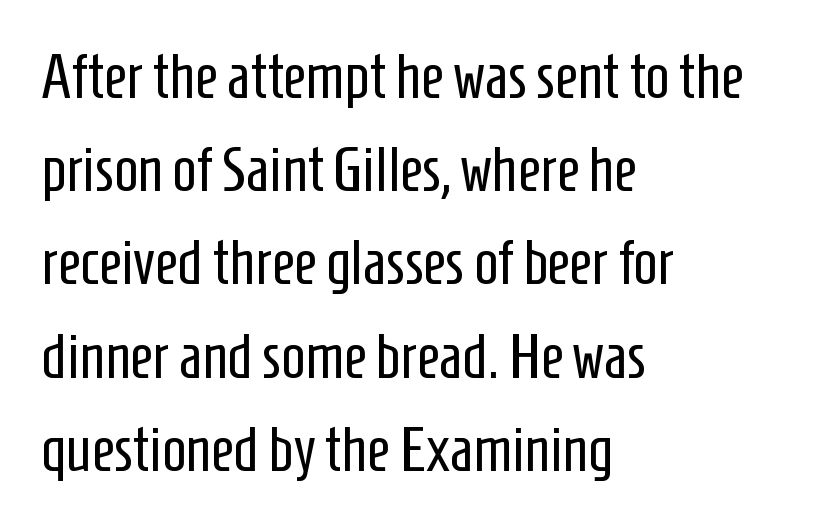
The image shows 63 px regular-weight, condensed sans-serif type, upright; set left-aligned, normal line spacing (1.48x), normal letter spacing, not underlined; low stroke contrast and a medium x-height.
